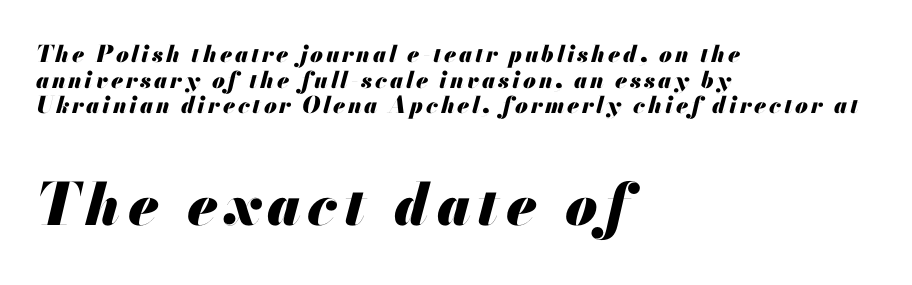
Notice how the stems are inclined rather than vertical — that's the hallmark of italics. Tightly led — the rows are bunched. Which chunk is bigger? The second one — the bottom block dwarfs the top. These lines stack with their left ends in a neat column. Do the characters align in a grid? No, the font is proportional.
